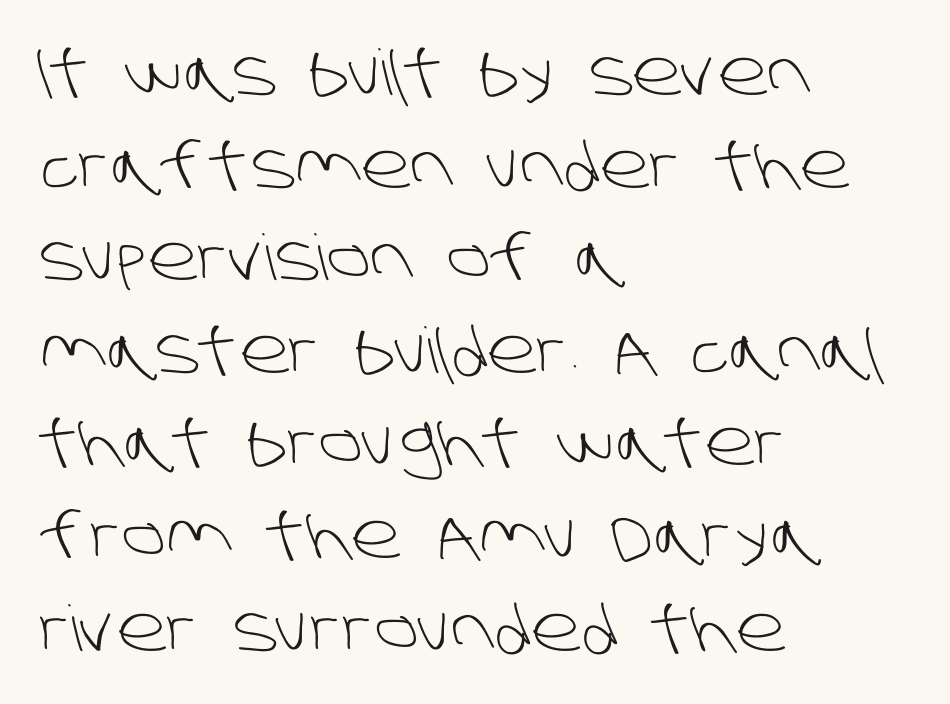
Q: Is the text bold? A: No.
Q: Is the typeface a serif or a sans-serif typeface? A: Sans-serif.
Q: Is the text underlined? A: No.
Q: How is the paragraph aligned? A: Left-aligned.
Q: Is the spacing between letters normal or unusually wide? A: Normal.
Q: Is the spacing between lines tight, normal or loose? A: Normal.
Q: Width (condensed, normal, or wide)? A: Normal.
Q: Stroke contrast? A: Low.
Q: x-height? A: Large.
Q: Monospaced? A: No.
